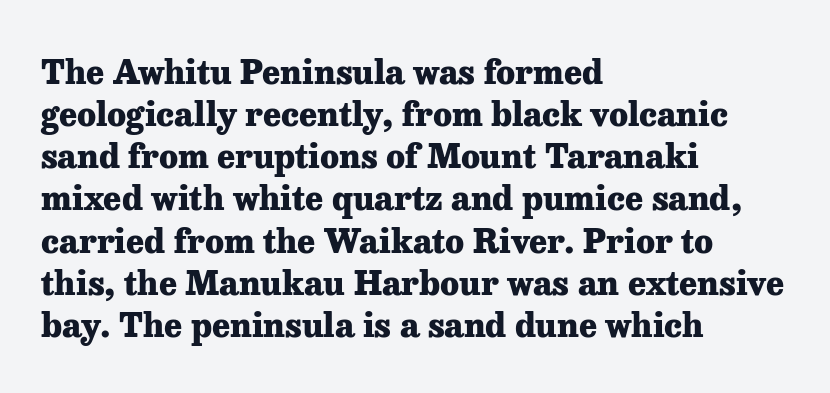
The image shows 34 px heavy serif type, upright; set left-aligned, line spacing 1.24x, normal letter spacing, not underlined; low stroke contrast and a medium x-height.
